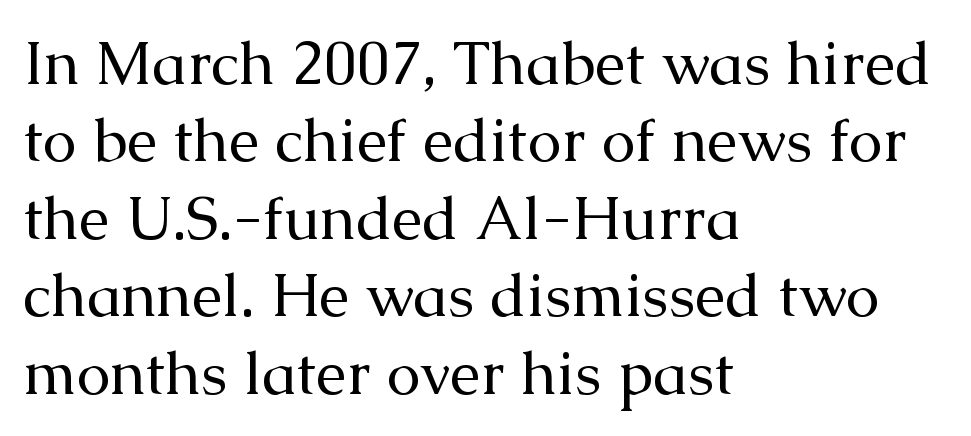
A quiet, ordinary-to-light weight characterises the typeface. Is there much room between lines? A standard amount, neither cramped nor airy. Ascenders rise straight up at ninety degrees. This sample uses a serif face.
